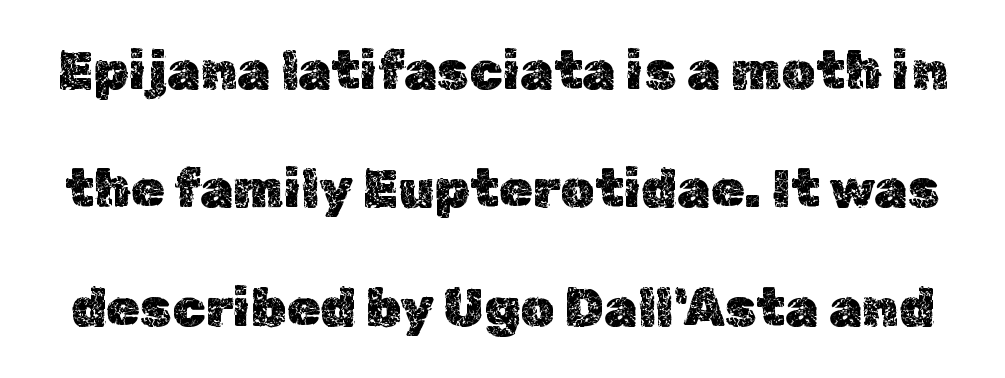
{"italic": "no", "width": "normal", "x_height": "medium", "monospaced": "no", "underline": "no", "line_spacing": "loose", "line_spacing_ratio": 2.19, "letter_spacing": "normal", "letter_spacing_em": 0.0, "glyph_px": 54}
